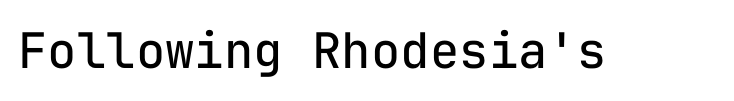
The image shows 49 px regular-weight sans-serif type, upright, monospaced; set normal letter spacing, not underlined; low stroke contrast and a medium x-height.
